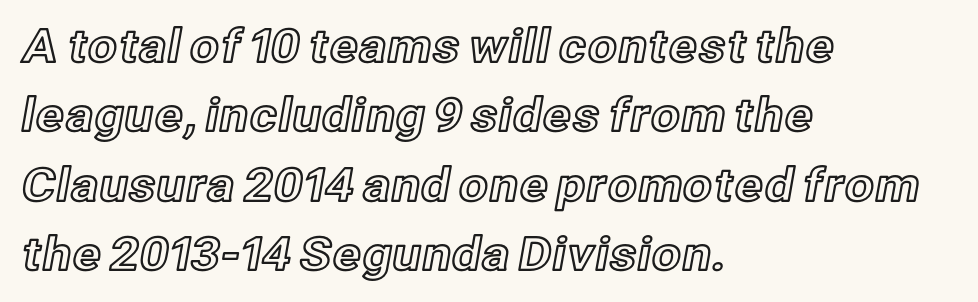
Q: Is the text italic (slanted)? A: Yes.
Q: Is the text underlined? A: No.
Q: How is the paragraph aligned? A: Left-aligned.
Q: Is the spacing between letters normal or unusually wide? A: Normal.
Q: Is the spacing between lines tight, normal or loose? A: Normal.
Q: Width (condensed, normal, or wide)? A: Normal.
Q: x-height? A: Medium.
Q: Monospaced? A: No.
